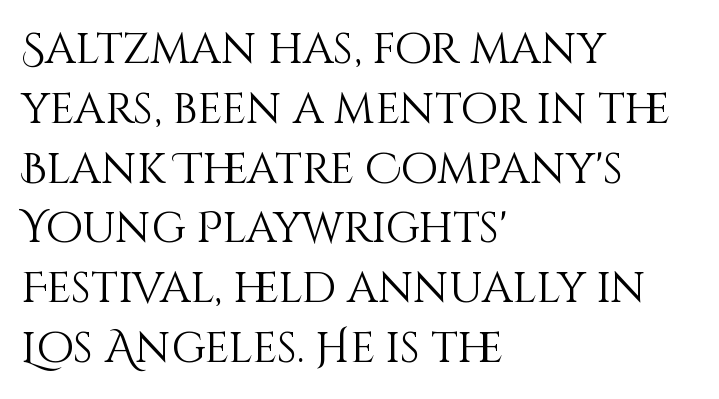
Visually the block forms a straight wall on the left and a jagged coastline on the right. This is roman type, the default non-slanted kind. Standard letterfit; no display-style spreading of the glyphs. Each stroke keeps to a modest, everyday thickness or less. Do the characters align in a grid? No, the font is proportional. Underlining? Definitely not there.
